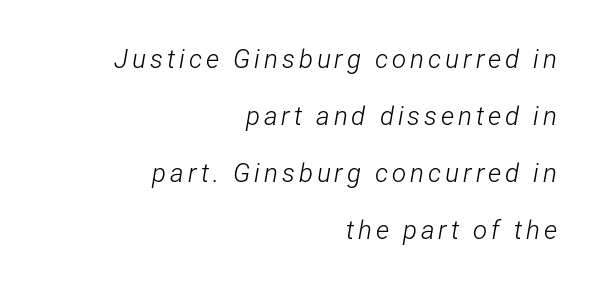
{"italic": "yes", "lean": "right", "slant_degrees": 12, "bold": "no", "underline": "no", "align": "right", "line_spacing": "loose", "line_spacing_ratio": 2.19, "glyph_px": 26}
